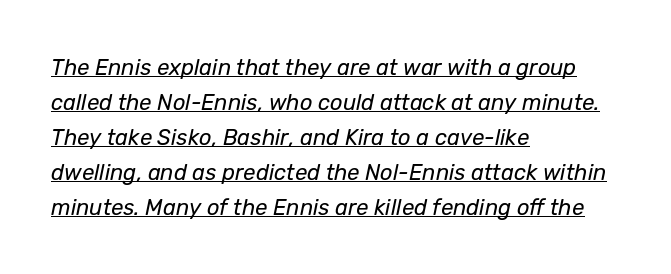
{"italic": "yes", "lean": "right", "slant_degrees": 12, "bold": "no", "underline": "yes", "align": "left", "line_spacing": "normal", "line_spacing_ratio": 1.59, "letter_spacing": "normal", "letter_spacing_em": 0.0, "glyph_px": 22}
